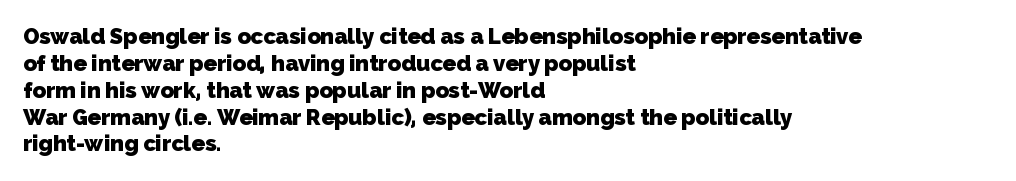
{"bold": "yes", "underline": "no", "align": "left", "line_spacing_ratio": 1.22, "letter_spacing": "normal", "letter_spacing_em": 0.0, "glyph_px": 22}
